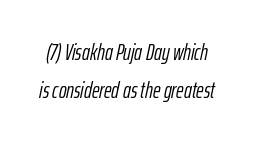
Q: Is the text bold? A: No.
Q: Is the text italic (slanted)? A: Yes, it leans right by about 12 degrees.
Q: Is the text underlined? A: No.
Q: Is the spacing between letters normal or unusually wide? A: Normal.
Q: Is the spacing between lines tight, normal or loose? A: Normal.
